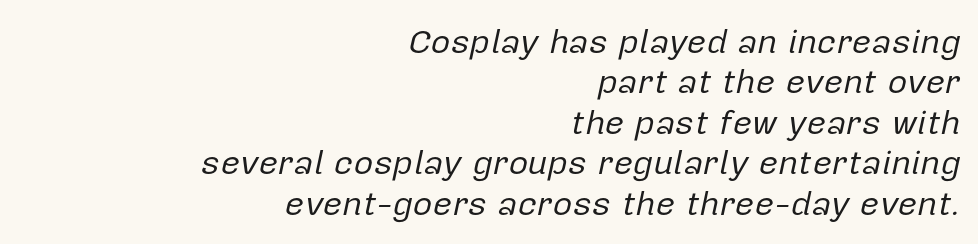
Q: Is the text bold? A: No.
Q: Is the text italic (slanted)? A: Yes, it leans right by about 12 degrees.
Q: Is the text underlined? A: No.
Q: How is the paragraph aligned? A: Right-aligned.
Q: Is the spacing between letters normal or unusually wide? A: Normal.
Q: Width (condensed, normal, or wide)? A: Normal.
Q: Stroke contrast? A: Low.
Q: x-height? A: Medium.
Q: Monospaced? A: No.
